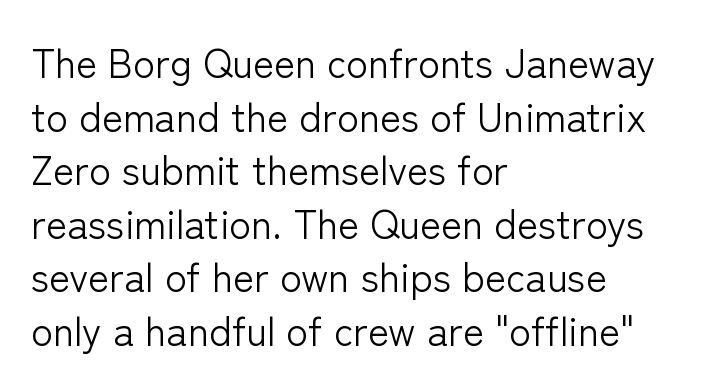
{"serif": "no", "italic": "no", "bold": "no", "weight": "light", "width": "normal", "stroke_contrast": "low", "x_height": "medium", "monospaced": "no", "underline": "no", "align": "left", "line_spacing": "normal", "line_spacing_ratio": 1.34, "letter_spacing": "normal", "letter_spacing_em": 0.0, "glyph_px": 40}
